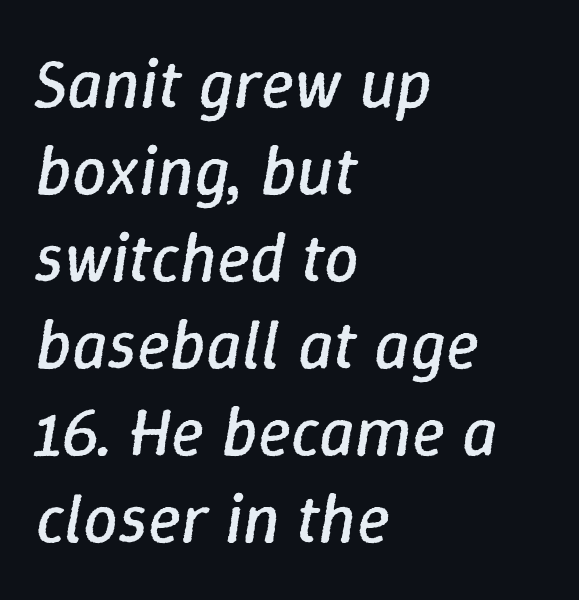
The letterforms sit shoulder to shoulder at normal distance. This is oblique type, the kind used for emphasis or titles. Underline: absent. Character widths vary here, with narrow letters taking less room than wide ones. Stem width sits at or under what a default text font uses.
